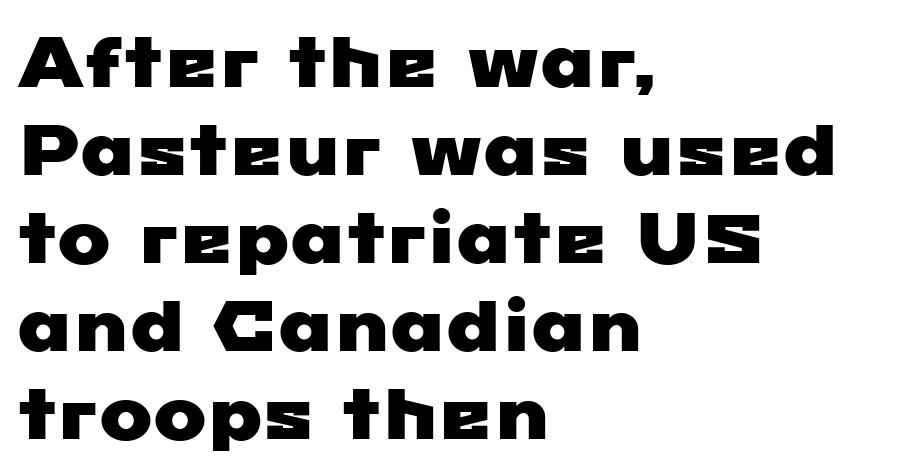
Notice how the passage keeps a crisp vertical edge on the left only. Glance below the letters and you will spot only blank space. Standard letterfit; no display-style spreading of the glyphs. Font category for this specimen: sans-serif.
